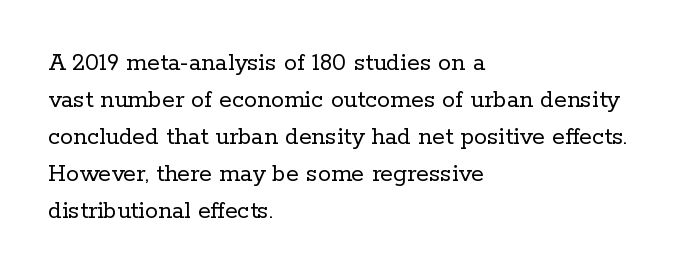
The image shows 26 px text type, upright; set left-aligned, normal line spacing (1.42x), normal letter spacing, not underlined.
